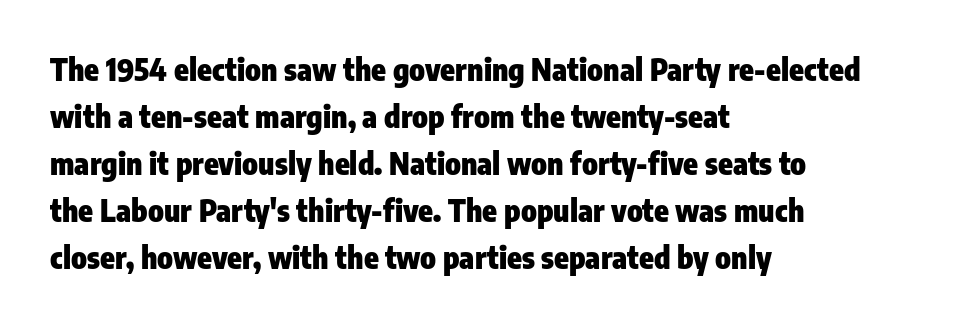
Q: Is the text bold? A: Yes.
Q: Is the text italic (slanted)? A: No, it is upright.
Q: Is the typeface a serif or a sans-serif typeface? A: Sans-serif.
Q: Is the text underlined? A: No.
Q: How is the paragraph aligned? A: Left-aligned.
Q: Is the spacing between letters normal or unusually wide? A: Normal.
Q: Is the spacing between lines tight, normal or loose? A: Normal.
Q: Width (condensed, normal, or wide)? A: Condensed.
Q: Stroke contrast? A: Low.
Q: x-height? A: Medium.
Q: Monospaced? A: No.
